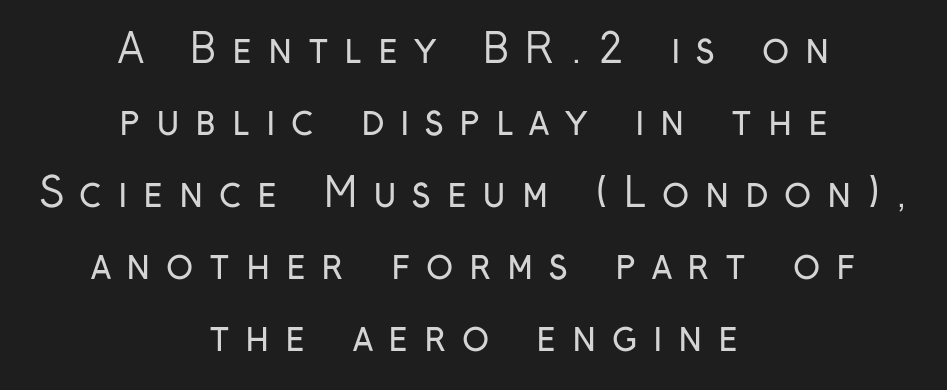
The image shows 40 px regular-weight, condensed sans-serif type, upright; set centered, line spacing 1.8x, unusually wide letter spacing (+0.39 em), not underlined; low stroke contrast and a medium x-height.
